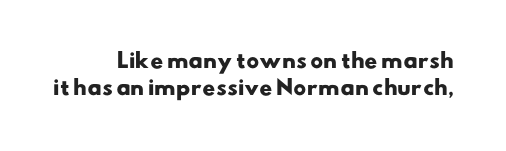
A clean baseline with only descenders dipping below it. Compared with an ordinary text face, these strokes are far heavier — a full bold. Does the leading feel generous? No, just average. Here the glyphs are tracked normally, forming tight word shapes.
